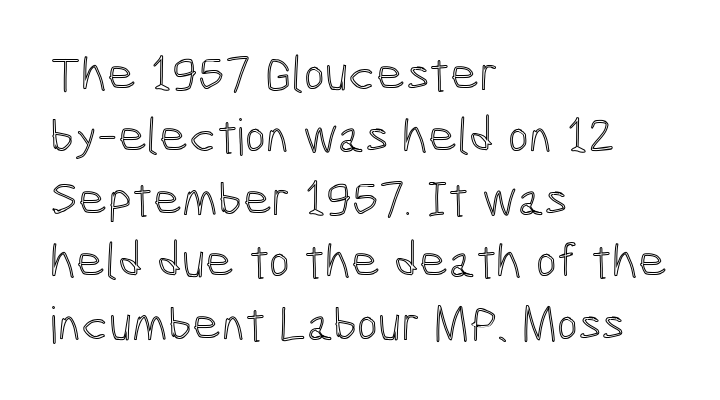
Which margin do the lines hug? The left one — the right edge is uneven. This is roman type, the default non-slanted kind. Do the characters align in a grid? No, the font is proportional. Only glyphs here, with clear space below each row. Summary of vertical rhythm: regular, with standard interline spacing.
